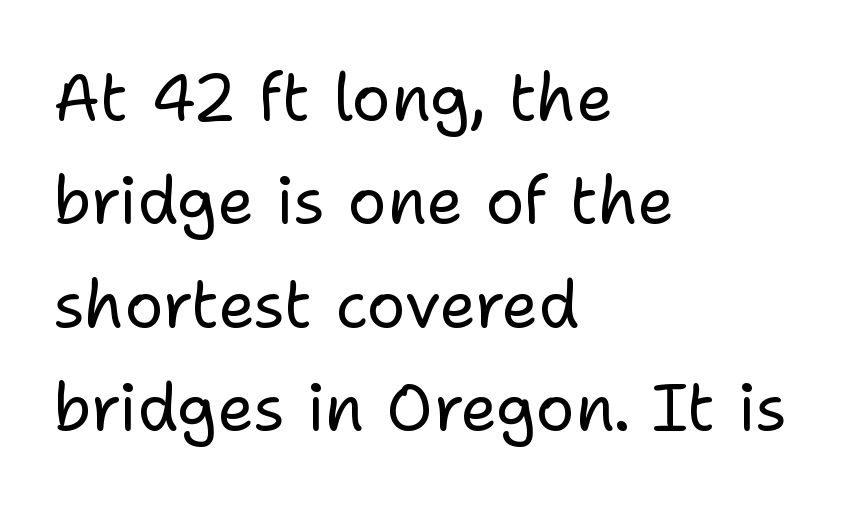
The image shows 65 px regular-weight sans-serif type, upright; set left-aligned, normal line spacing (1.59x), normal letter spacing, not underlined; low stroke contrast and a medium x-height.
